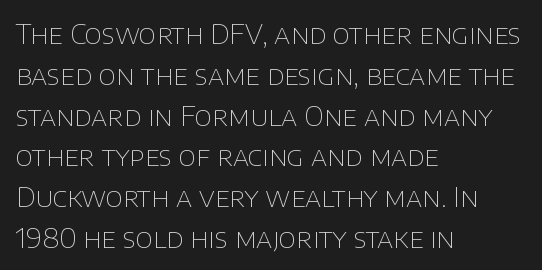
{"italic": "no", "bold": "no", "underline": "no", "align": "left", "line_spacing": "normal", "line_spacing_ratio": 1.51, "letter_spacing": "normal", "letter_spacing_em": 0.0, "glyph_px": 27}
